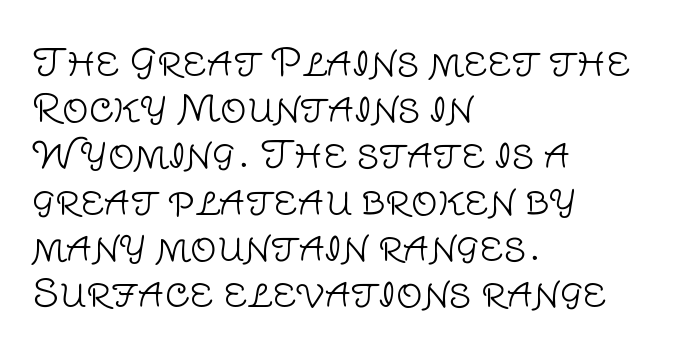
Q: Is the text bold? A: No.
Q: Is the text italic (slanted)? A: Yes.
Q: Is the typeface a serif or a sans-serif typeface? A: Sans-serif.
Q: Is the text underlined? A: No.
Q: How is the paragraph aligned? A: Left-aligned.
Q: Is the spacing between letters normal or unusually wide? A: Normal.
Q: Is the spacing between lines tight, normal or loose? A: Normal.
Q: Width (condensed, normal, or wide)? A: Normal.
Q: Stroke contrast? A: Low.
Q: x-height? A: Large.
Q: Monospaced? A: No.
